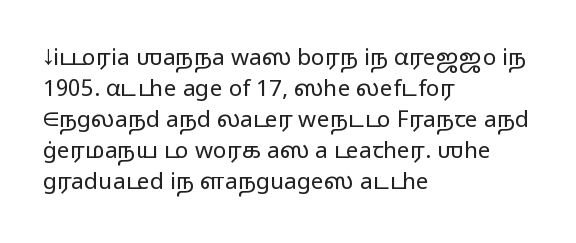
Posture: upright roman. The ragged edge is on the right, which tells us the setting is flush left. Reading down the column, the eye jumps a familiar distance to each next line. The specimen omits any rule beneath the text block's lines. The face looks like a standard text weight, possibly lighter.
